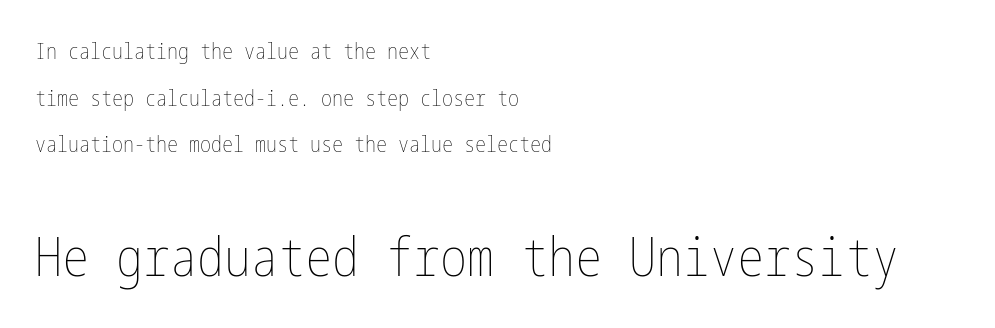
The font is comparable to plain body text, perhaps lighter. Honestly, the letter spacing is just normal — you wouldn't notice it. Words float on clear page, feet unadorned. Compared with typical paragraphs, the rows here are farther apart. A roman cut, with each character standing at attention.
